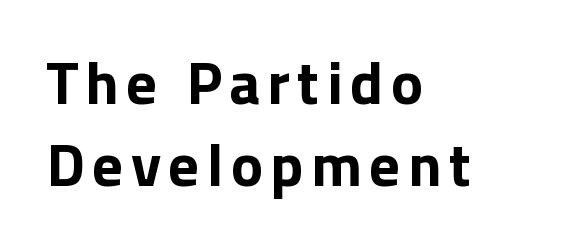
This is roman type, the default non-slanted kind. One glance says typical: line gaps are just what's usual. Line starts are locked; line ends wander. Typographically, this falls in the sans-serif category.
